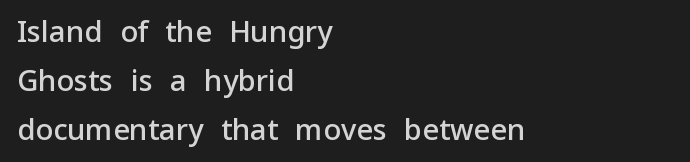
Weight: semibold (demi). A normal amount of white space separates one row of letters from the next. Here the glyphs are tracked normally, forming tight word shapes. The letters advance in unequal steps, a hallmark of proportional type.
